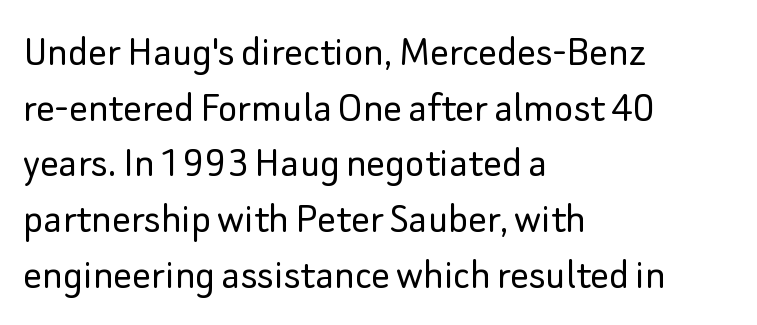
Q: Is the text bold? A: No.
Q: Is the text italic (slanted)? A: No, it is upright.
Q: Is the typeface a serif or a sans-serif typeface? A: Sans-serif.
Q: Is the text underlined? A: No.
Q: How is the paragraph aligned? A: Left-aligned.
Q: Is the spacing between letters normal or unusually wide? A: Normal.
Q: Width (condensed, normal, or wide)? A: Normal.
Q: Stroke contrast? A: Low.
Q: x-height? A: Small.
Q: Monospaced? A: No.
